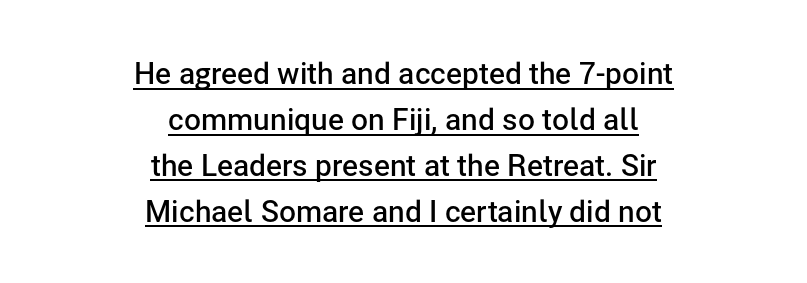
{"serif": "no", "italic": "no", "bold": "semi", "weight": "semibold", "width": "normal", "stroke_contrast": "low", "x_height": "medium", "monospaced": "no", "underline": "yes", "align": "center", "line_spacing": "normal", "line_spacing_ratio": 1.53, "letter_spacing": "normal", "letter_spacing_em": 0.0, "glyph_px": 30}
